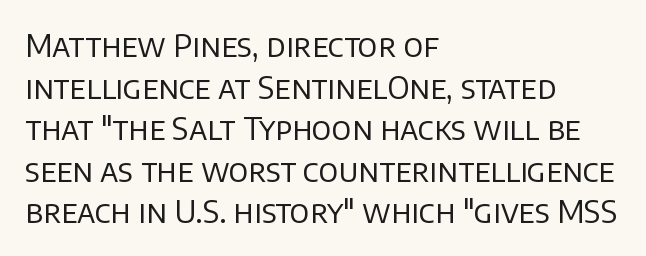
{"serif": "no", "italic": "no", "bold": "no", "weight": "regular", "width": "normal", "stroke_contrast": "low", "x_height": "large", "monospaced": "no", "underline": "no", "align": "left", "line_spacing": "normal", "line_spacing_ratio": 1.34, "letter_spacing": "normal", "letter_spacing_em": 0.0, "glyph_px": 31}
